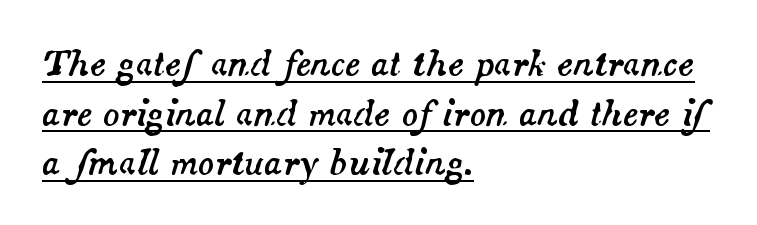
The image shows 34 px text type, italic (leaning right); set left-aligned, normal line spacing (1.46x), normal letter spacing, underlined; medium stroke contrast and a small x-height.
